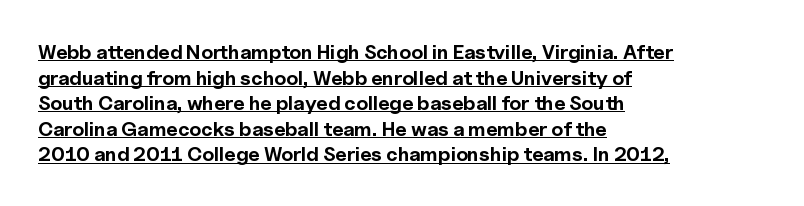
Q: Is the text bold? A: Yes.
Q: Is the text italic (slanted)? A: No, it is upright.
Q: Is the text underlined? A: Yes.
Q: How is the paragraph aligned? A: Left-aligned.
Q: Is the spacing between letters normal or unusually wide? A: Normal.
Q: Is the spacing between lines tight, normal or loose? A: Normal.
